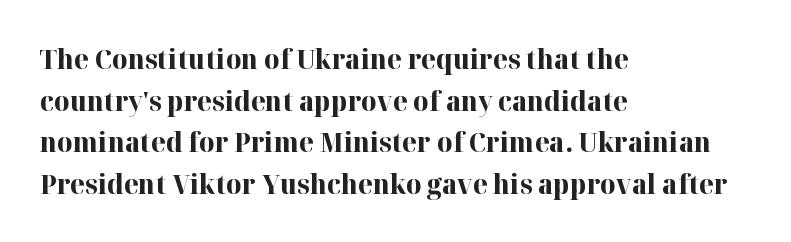
The image shows 27 px bold type, upright; set left-aligned, normal line spacing (1.54x), normal letter spacing, not underlined.
